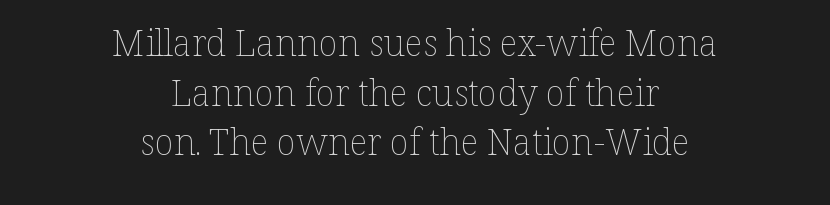
Q: Is the text bold? A: No.
Q: Is the text italic (slanted)? A: No, it is upright.
Q: Is the text underlined? A: No.
Q: How is the paragraph aligned? A: Centered.
Q: Is the spacing between letters normal or unusually wide? A: Normal.
Q: Is the spacing between lines tight, normal or loose? A: Normal.
Q: Width (condensed, normal, or wide)? A: Normal.
Q: Stroke contrast? A: Low.
Q: x-height? A: Medium.
Q: Monospaced? A: No.
